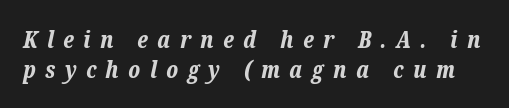
Q: Is the text bold? A: Yes.
Q: Is the text italic (slanted)? A: Yes, it leans right by about 12 degrees.
Q: Is the text underlined? A: No.
Q: Is the spacing between letters normal or unusually wide? A: Unusually wide.
Q: Is the spacing between lines tight, normal or loose? A: Normal.
